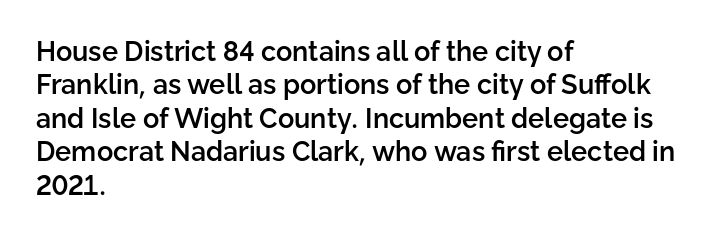
The image shows 27 px text type, upright; set left-aligned, line spacing 1.24x, normal letter spacing, not underlined.
